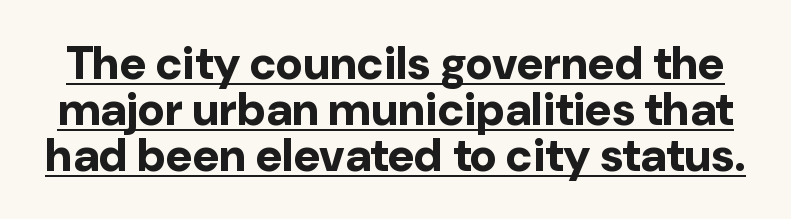
Q: Is the text bold? A: Yes.
Q: Is the text italic (slanted)? A: No, it is upright.
Q: Is the typeface a serif or a sans-serif typeface? A: Sans-serif.
Q: Is the text underlined? A: Yes.
Q: Is the spacing between letters normal or unusually wide? A: Normal.
Q: Is the spacing between lines tight, normal or loose? A: Tight.
Q: Width (condensed, normal, or wide)? A: Normal.
Q: Stroke contrast? A: Low.
Q: x-height? A: Medium.
Q: Monospaced? A: No.
